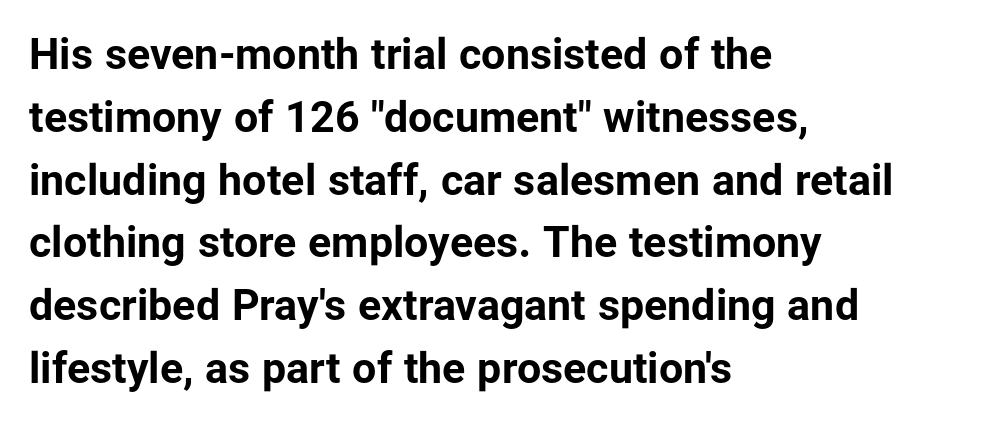
The image shows 43 px bold sans-serif type, upright; set left-aligned, normal line spacing (1.46x), normal letter spacing, not underlined; low stroke contrast and a medium x-height.
